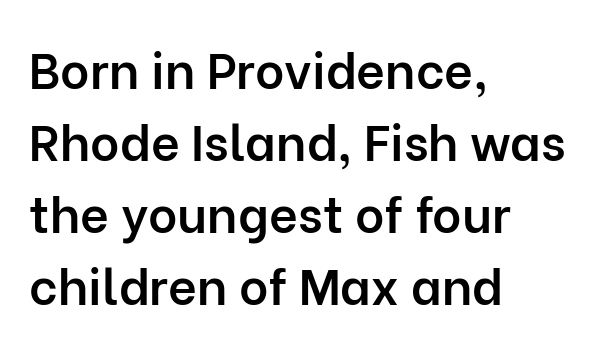
{"serif": "no", "italic": "no", "bold": "semi", "weight": "semibold", "width": "normal", "stroke_contrast": "low", "x_height": "medium", "monospaced": "no", "underline": "no", "align": "left", "line_spacing": "normal", "line_spacing_ratio": 1.44, "letter_spacing": "normal", "letter_spacing_em": 0.0, "glyph_px": 50}
